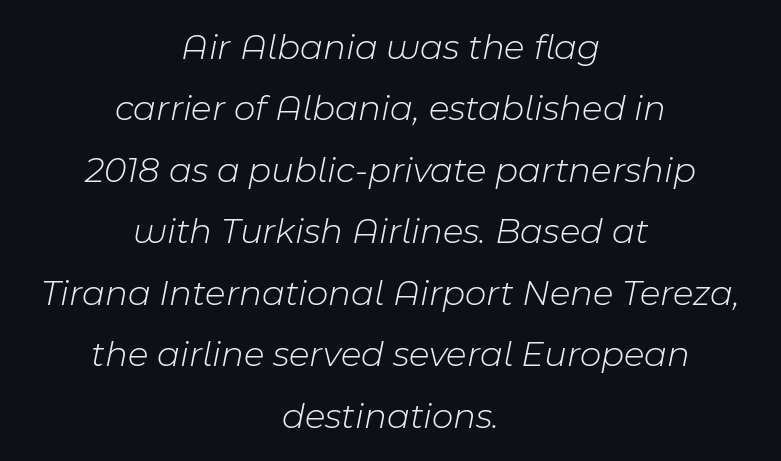
The image shows 37 px light type, italic (leaning right); set centered, normal line spacing (1.66x), normal letter spacing, not underlined; low stroke contrast and a medium x-height.
